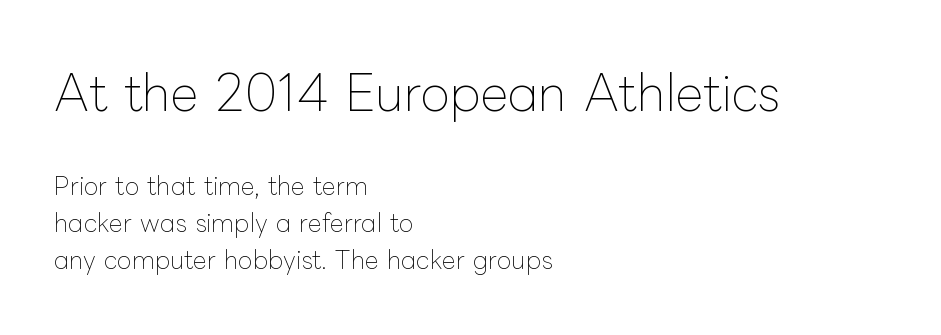
The image shows 48 px thin type, upright; set left-aligned, normal line spacing (1.55x), normal letter spacing, not underlined; the first (top) block is 2.0x larger; low stroke contrast and a medium x-height.
